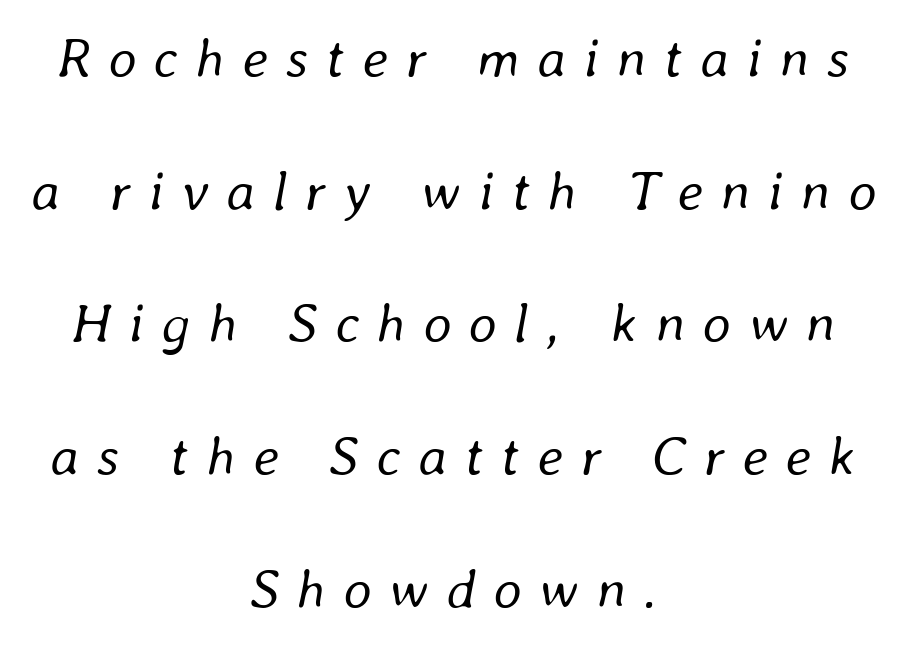
{"italic": "yes", "lean": "right", "slant_degrees": 8, "bold": "no", "weight": "regular", "width": "normal", "stroke_contrast": "low", "x_height": "medium", "monospaced": "no", "underline": "no", "align": "center", "line_spacing": "loose", "line_spacing_ratio": 2.37, "letter_spacing": "wide", "letter_spacing_em": 0.31, "glyph_px": 56}
